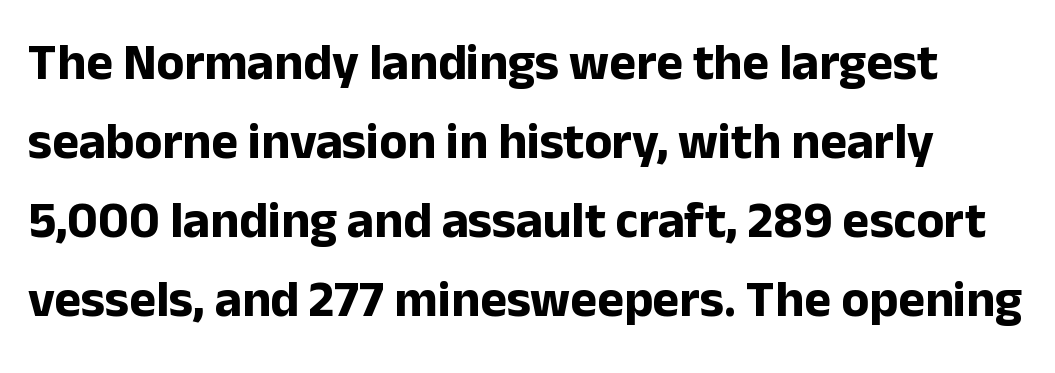
The image shows 51 px bold sans-serif type, upright; set normal line spacing (1.55x), normal letter spacing, not underlined; low stroke contrast and a medium x-height.
